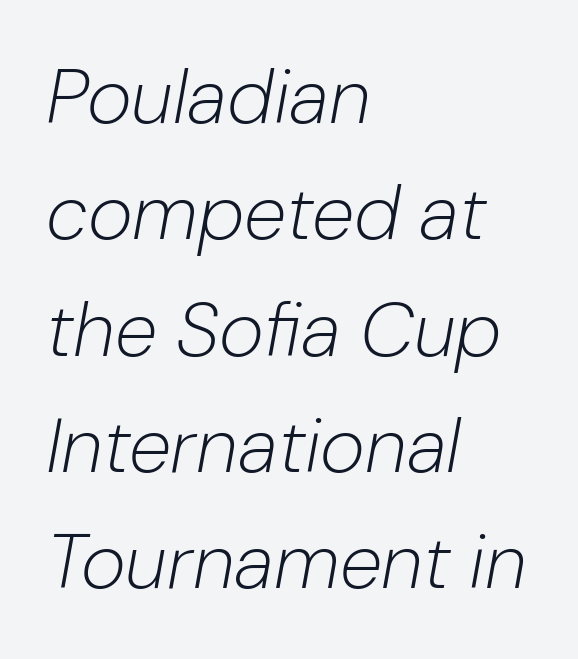
{"italic": "yes", "lean": "right", "slant_degrees": 10, "bold": "no", "weight": "light", "width": "normal", "stroke_contrast": "low", "x_height": "medium", "monospaced": "no", "underline": "no", "align": "left", "line_spacing": "normal", "line_spacing_ratio": 1.51, "letter_spacing": "normal", "letter_spacing_em": 0.0, "glyph_px": 77}
